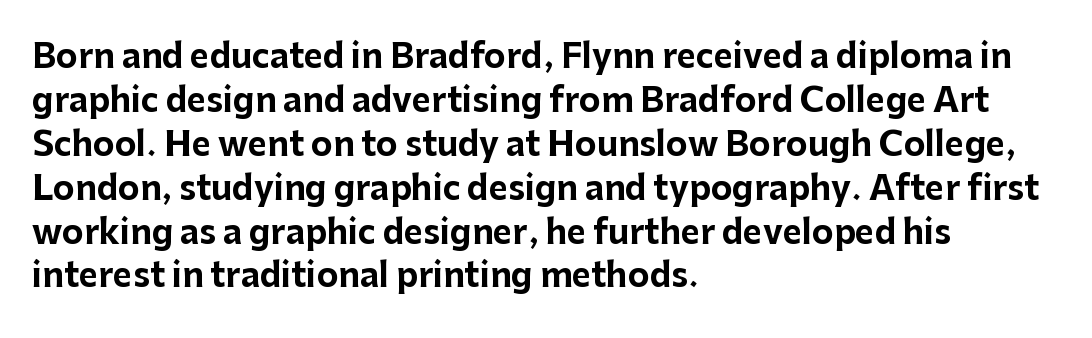
Q: Is the text bold? A: Yes.
Q: Is the text italic (slanted)? A: No, it is upright.
Q: Is the typeface a serif or a sans-serif typeface? A: Sans-serif.
Q: Is the text underlined? A: No.
Q: How is the paragraph aligned? A: Left-aligned.
Q: Is the spacing between letters normal or unusually wide? A: Normal.
Q: Is the spacing between lines tight, normal or loose? A: Normal.
Q: Width (condensed, normal, or wide)? A: Normal.
Q: Stroke contrast? A: Low.
Q: x-height? A: Medium.
Q: Monospaced? A: No.
